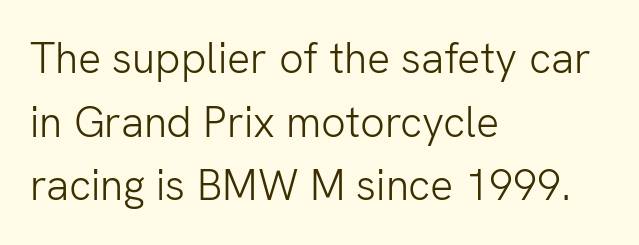
{"serif": "no", "italic": "no", "bold": "no", "weight": "light", "width": "normal", "stroke_contrast": "low", "x_height": "medium", "monospaced": "no", "underline": "no", "align": "left", "line_spacing": "normal", "line_spacing_ratio": 1.48, "letter_spacing": "normal", "letter_spacing_em": 0.0, "glyph_px": 43}
